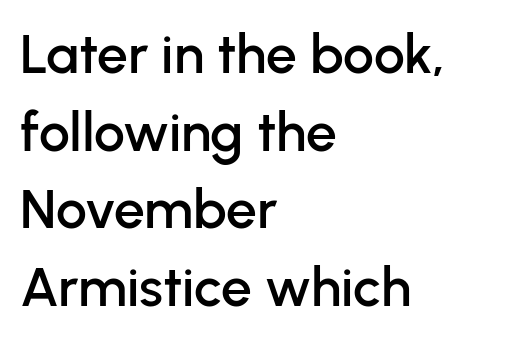
Q: Is the text italic (slanted)? A: No, it is upright.
Q: Is the typeface a serif or a sans-serif typeface? A: Sans-serif.
Q: Is the text underlined? A: No.
Q: How is the paragraph aligned? A: Left-aligned.
Q: Is the spacing between letters normal or unusually wide? A: Normal.
Q: Is the spacing between lines tight, normal or loose? A: Normal.
Q: Width (condensed, normal, or wide)? A: Normal.
Q: Stroke contrast? A: Low.
Q: x-height? A: Medium.
Q: Monospaced? A: No.
